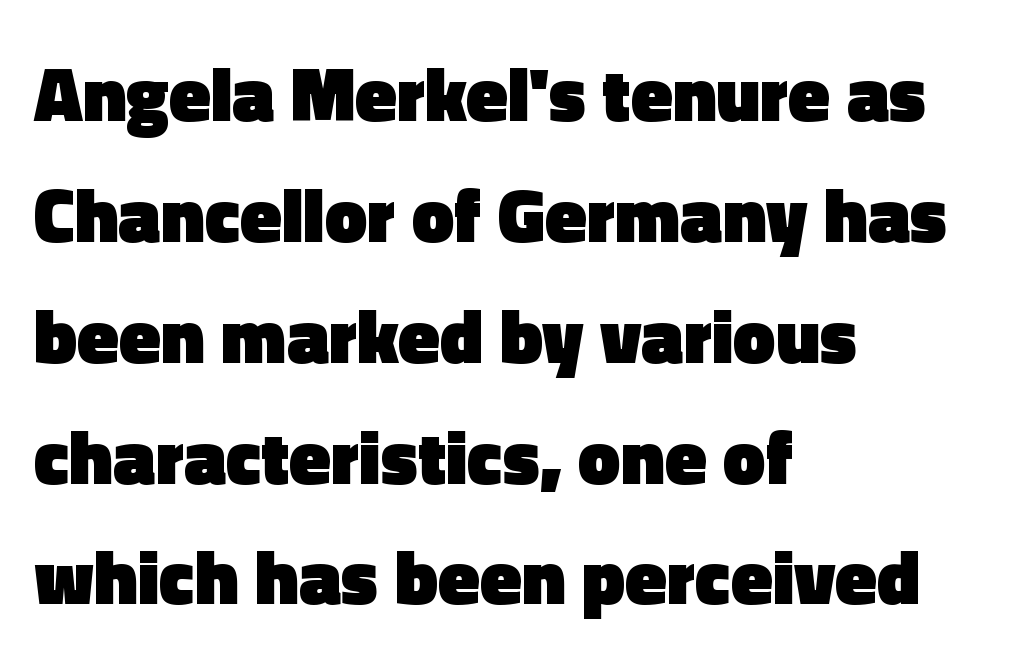
Lines of text with bare space underneath. Observe the absence of serifs on each vertical stroke in this sample. Bold? Absolutely — the strokes are thick and heavy. Is this a fixed-width face? No — the glyphs have proportional, varying widths.
